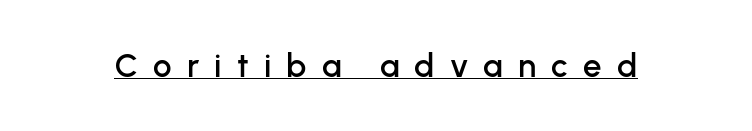
The image shows 33 px sans-serif type, upright; set unusually wide letter spacing (+0.46 em), underlined; low stroke contrast and a medium x-height.
